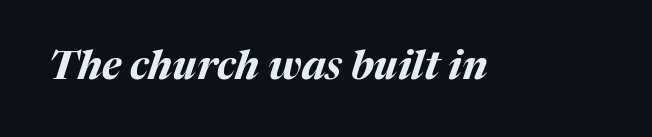
The image shows 40 px bold type, italic (leaning right); set normal letter spacing, not underlined; medium stroke contrast and a medium x-height.
